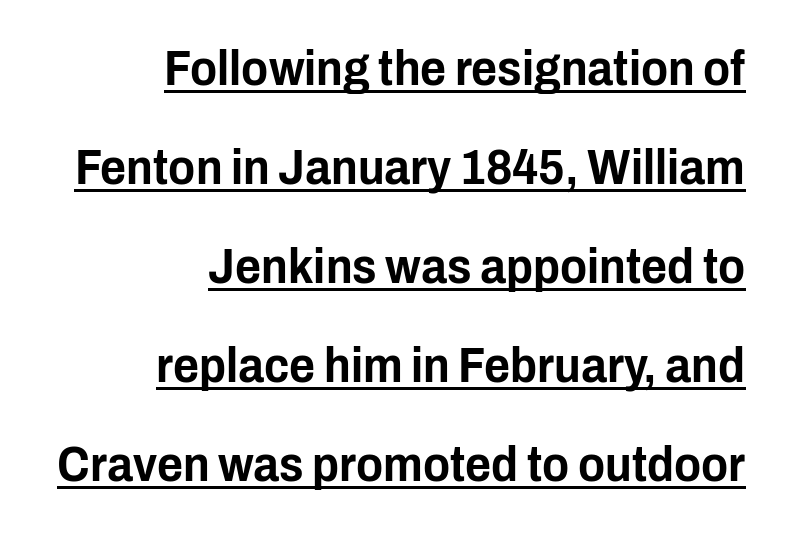
Character widths vary here, with narrow letters taking less room than wide ones. The words here are underlined. Unlike italic type, these characters show no tilt at all. A typesetter would call this leading open, well beyond the default. Regarding serifs, this sample does without them. The line texture is even and compact thanks to regular tracking.
